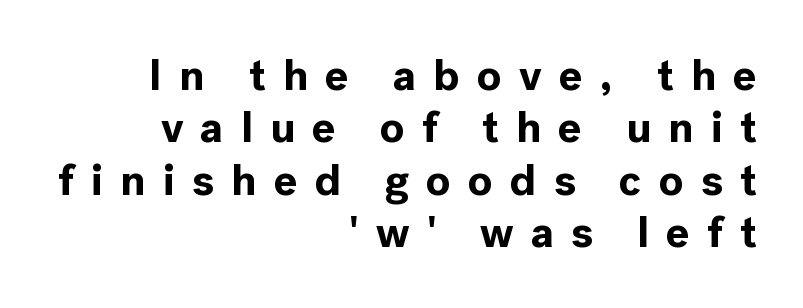
{"serif": "no", "italic": "no", "bold": "yes", "weight": "bold", "width": "normal", "x_height": "medium", "monospaced": "no", "underline": "no", "align": "right", "line_spacing_ratio": 1.19, "letter_spacing": "wide", "letter_spacing_em": 0.39, "glyph_px": 44}
